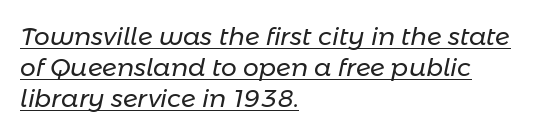
{"italic": "yes", "lean": "right", "slant_degrees": 11, "bold": "no", "underline": "yes", "align": "left", "line_spacing_ratio": 1.24, "letter_spacing": "normal", "letter_spacing_em": 0.0, "glyph_px": 25}
